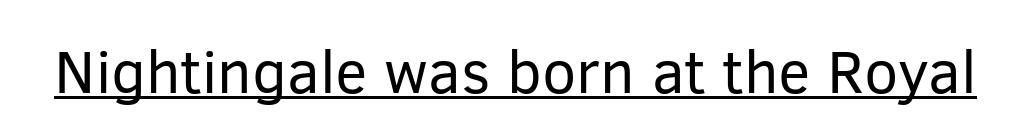
Here the designer chose a conventional face with non-uniform glyph widths. The face used here is a sans, in the tradition of grotesques and geometrics. Heaviness? Minimal to ordinary, like unemphasized prose. If you drew a line through each stem, it would be perfectly vertical. Caption: standard tracking, unaltered. Students, observe the line beneath the letters — that is underlining.
